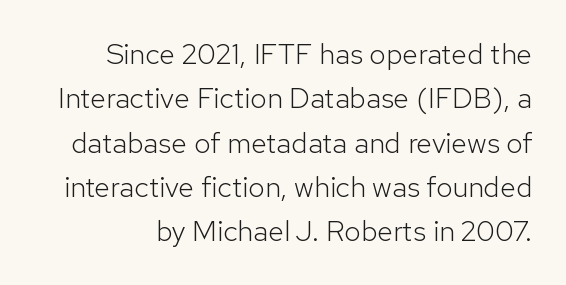
Q: Is the text bold? A: No.
Q: Is the text italic (slanted)? A: No, it is upright.
Q: Is the typeface a serif or a sans-serif typeface? A: Sans-serif.
Q: Is the text underlined? A: No.
Q: Is the spacing between letters normal or unusually wide? A: Normal.
Q: Is the spacing between lines tight, normal or loose? A: Normal.
Q: Width (condensed, normal, or wide)? A: Normal.
Q: Stroke contrast? A: Low.
Q: x-height? A: Medium.
Q: Monospaced? A: No.
